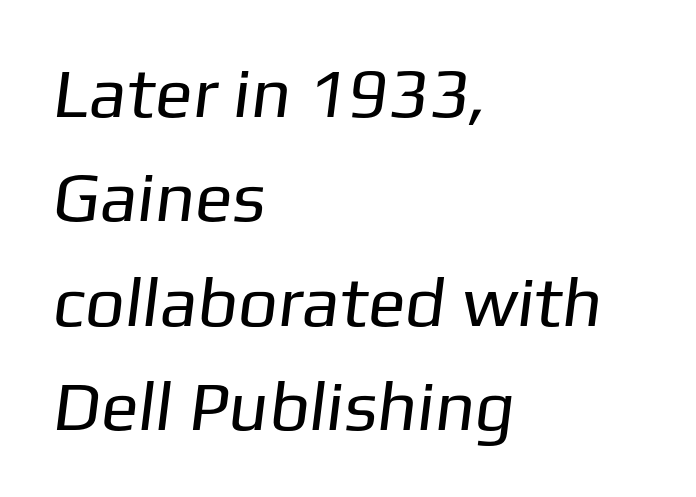
Q: Is the text bold? A: No.
Q: Is the typeface a serif or a sans-serif typeface? A: Sans-serif.
Q: Is the text underlined? A: No.
Q: How is the paragraph aligned? A: Left-aligned.
Q: Is the spacing between letters normal or unusually wide? A: Normal.
Q: Is the spacing between lines tight, normal or loose? A: Normal.
Q: Width (condensed, normal, or wide)? A: Normal.
Q: Stroke contrast? A: Low.
Q: x-height? A: Medium.
Q: Monospaced? A: No.
